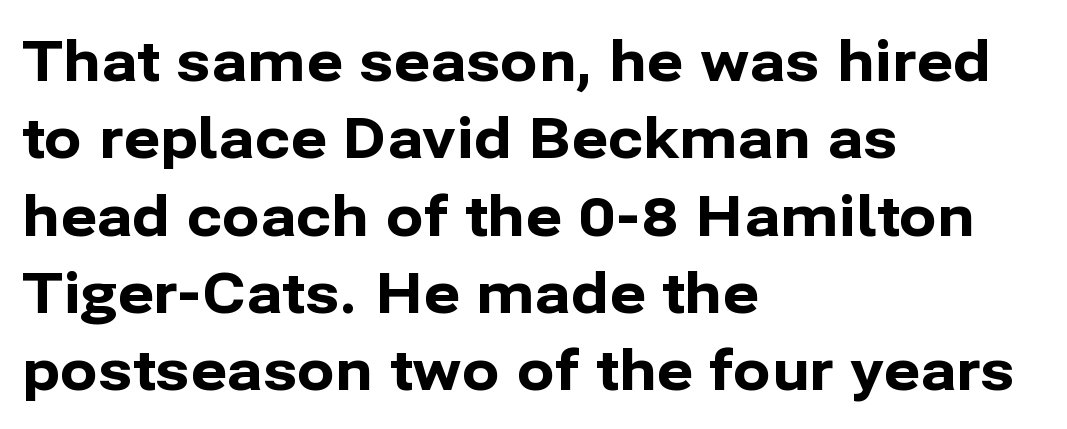
Letterform terminals end flat and unadorned throughout the passage. There is no visible air inserted between adjacent glyphs. No italicization has been applied; the sample stays upright. Summary of vertical rhythm: regular, with standard interline spacing. Check the space under the baseline: it is left empty.
